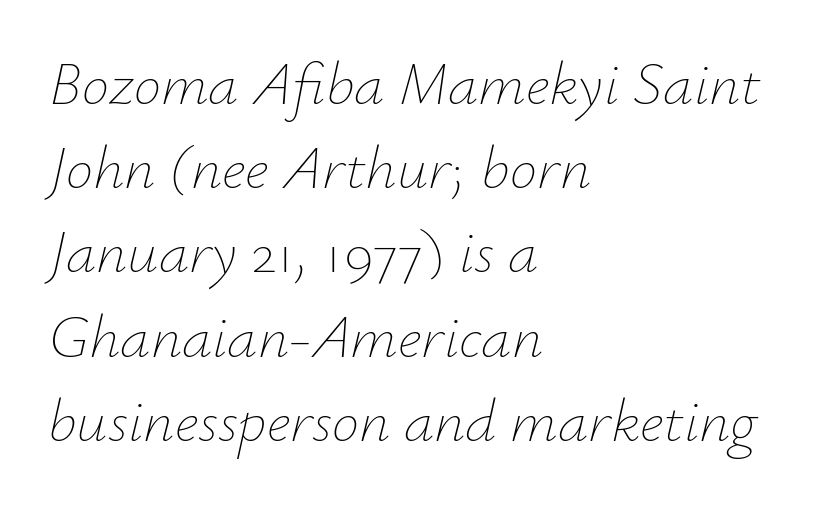
Q: Is the text bold? A: No.
Q: Is the text italic (slanted)? A: Yes, it leans right by about 12 degrees.
Q: Is the text underlined? A: No.
Q: How is the paragraph aligned? A: Left-aligned.
Q: Is the spacing between letters normal or unusually wide? A: Normal.
Q: Is the spacing between lines tight, normal or loose? A: Normal.
Q: Width (condensed, normal, or wide)? A: Normal.
Q: Stroke contrast? A: Low.
Q: x-height? A: Small.
Q: Monospaced? A: No.
